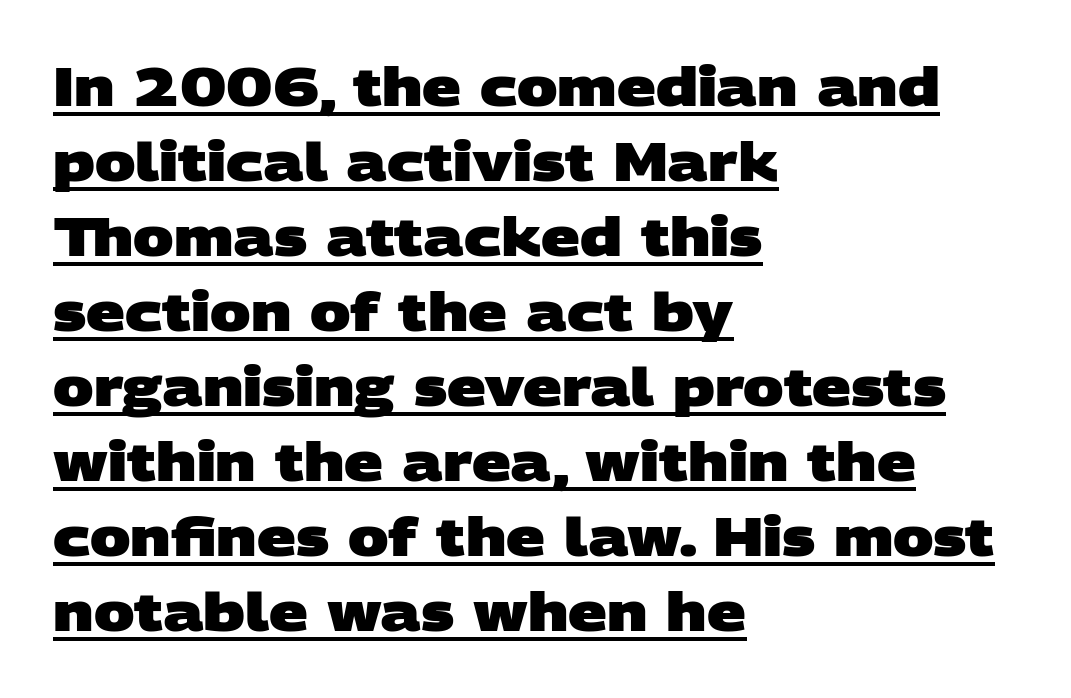
The image shows 54 px heavy, wide sans-serif type; set left-aligned, normal line spacing (1.39x), normal letter spacing, underlined; low stroke contrast and a large x-height.
